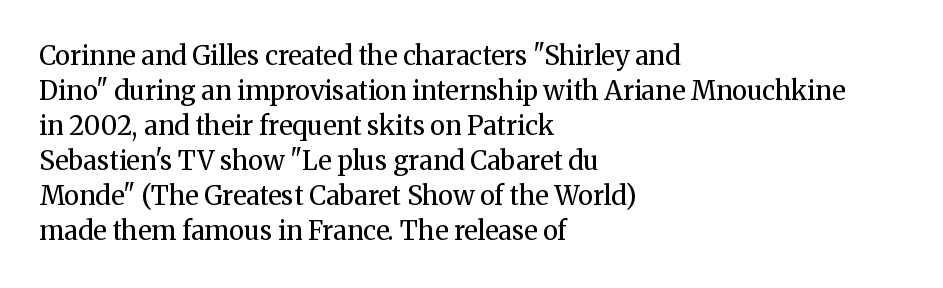
The image shows 26 px text type, upright; set left-aligned, normal line spacing (1.35x), normal letter spacing, not underlined.
